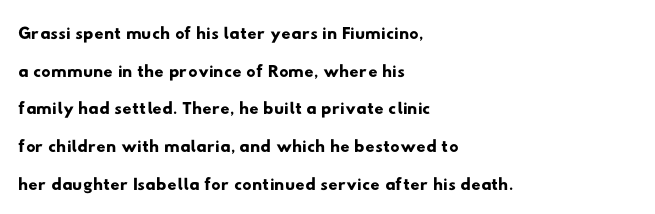
Line beginnings align vertically; line endings do not. Baseline-to-baseline distance is the conventional proportion of letter height. Does extra space separate the letters? No, they use regular spacing. Each row of text sits above clean, open space.
